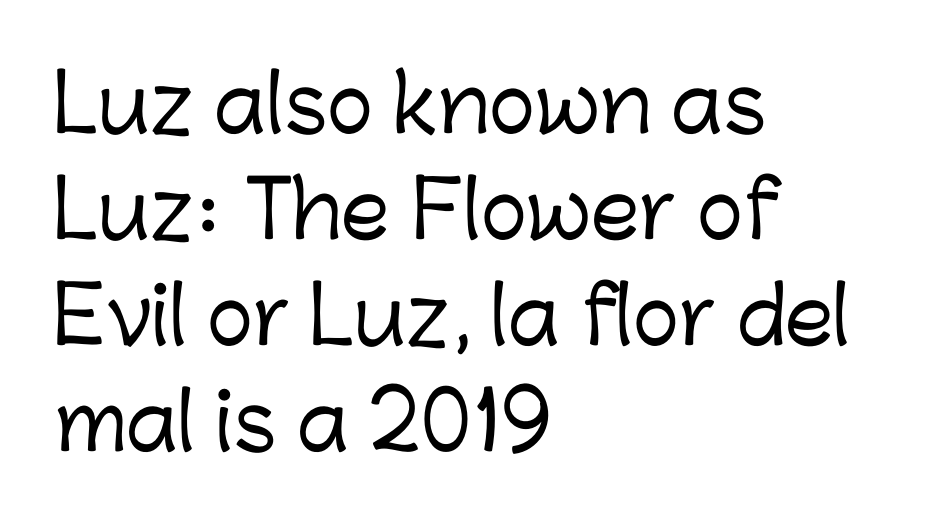
{"serif": "no", "italic": "no", "width": "normal", "stroke_contrast": "low", "x_height": "medium", "monospaced": "no", "underline": "no", "align": "left", "line_spacing": "normal", "line_spacing_ratio": 1.36, "letter_spacing": "normal", "letter_spacing_em": 0.0, "glyph_px": 78}
